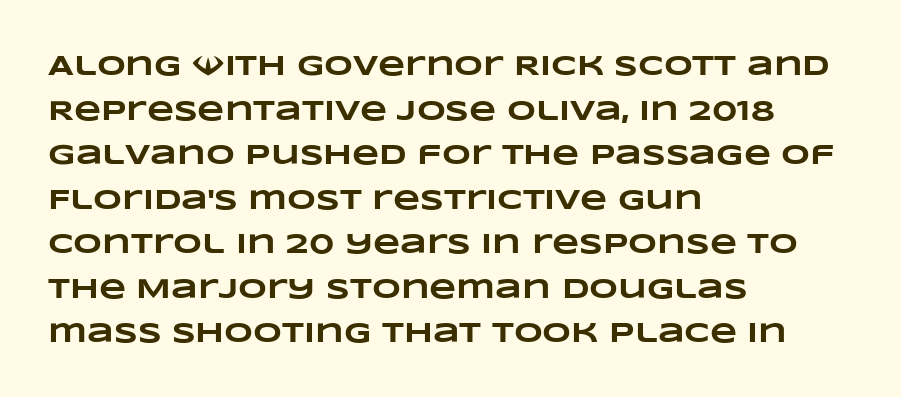
Q: Is the text bold? A: Yes.
Q: Is the text underlined? A: No.
Q: How is the paragraph aligned? A: Left-aligned.
Q: Is the spacing between letters normal or unusually wide? A: Normal.
Q: Is the spacing between lines tight, normal or loose? A: Normal.
Q: Width (condensed, normal, or wide)? A: Wide.
Q: Stroke contrast? A: Low.
Q: x-height? A: Large.
Q: Monospaced? A: No.
